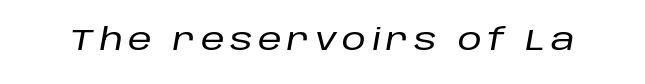
The image shows 30 px text type, italic (leaning right); set not underlined; low stroke contrast and a large x-height.
